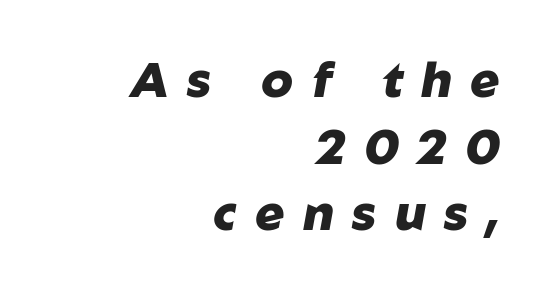
{"italic": "yes", "lean": "right", "slant_degrees": 10, "bold": "yes", "weight": "heavy", "width": "normal", "stroke_contrast": "low", "x_height": "medium", "monospaced": "no", "underline": "no", "align": "right", "line_spacing": "normal", "line_spacing_ratio": 1.36, "letter_spacing": "wide", "letter_spacing_em": 0.37, "glyph_px": 49}
